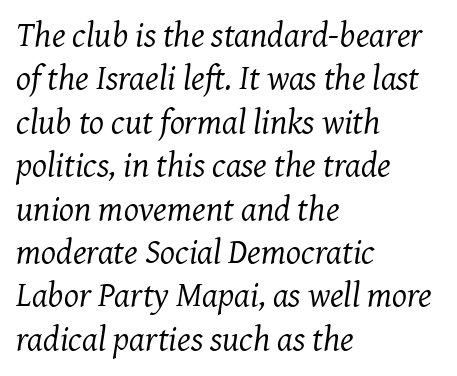
Is this a fixed-width face? No — the glyphs have proportional, varying widths. Caption: standard tracking, unaltered. Bold? No — there's no thickening of the strokes. No word sits above an underline. Type style note: has serifs. These lines were composed using italics.
